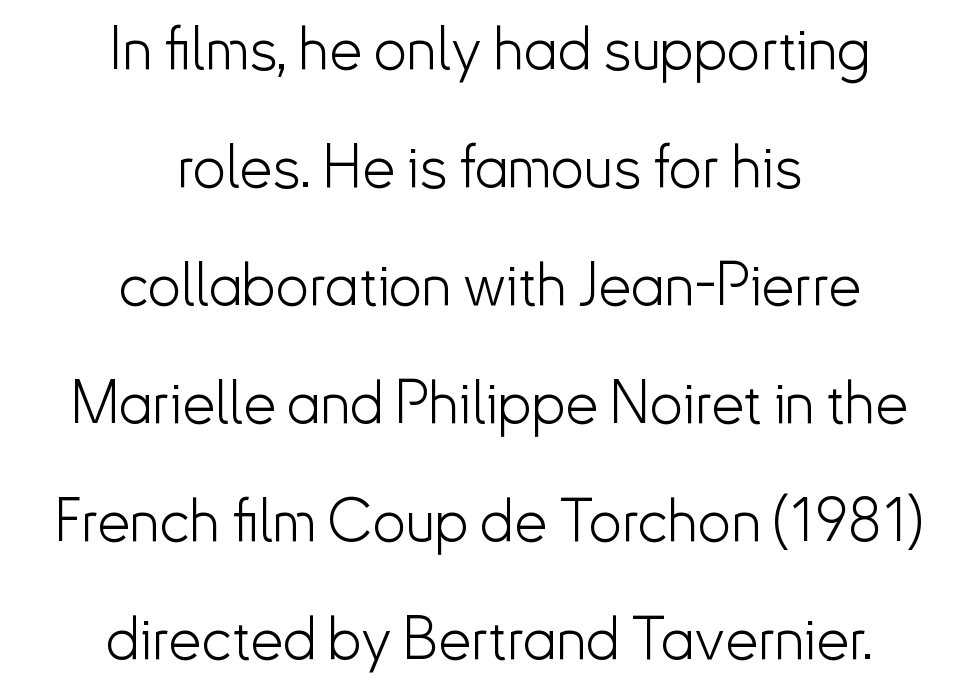
{"serif": "no", "italic": "no", "bold": "no", "weight": "light", "width": "normal", "stroke_contrast": "low", "x_height": "small", "monospaced": "no", "underline": "no", "align": "center", "line_spacing": "loose", "line_spacing_ratio": 2.0, "letter_spacing": "normal", "letter_spacing_em": 0.0, "glyph_px": 59}
